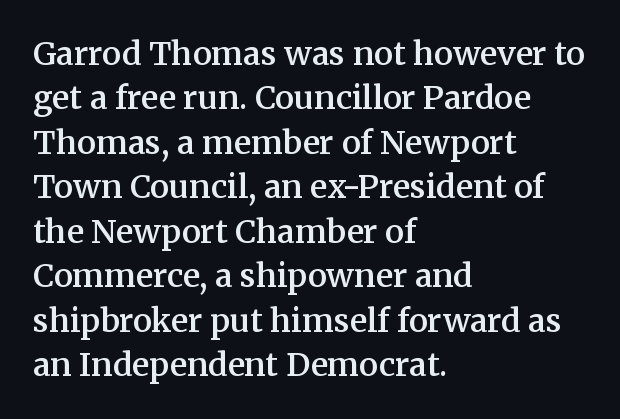
Descender tails drop into unmarked territory. Quick note: interline space is typical. Nope, not italic — everything's standing straight. Semibold letterforms, between regular and bold. The paragraph shown leans on its left margin. This rendering employs a face with finishing strokes, i.e., a serif.
